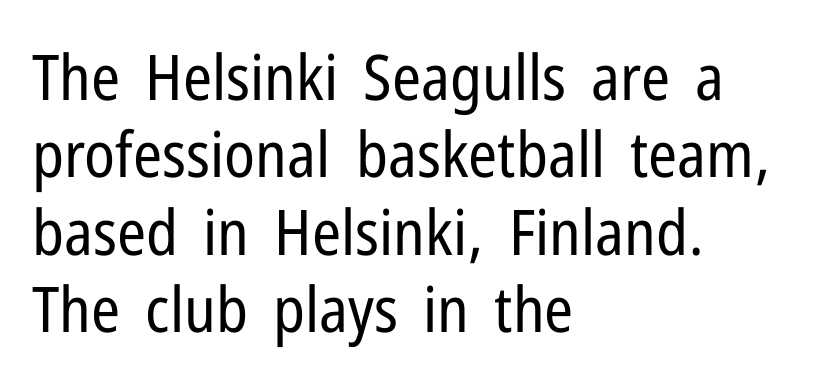
{"serif": "no", "italic": "no", "bold": "no", "weight": "regular", "width": "condensed", "stroke_contrast": "low", "x_height": "medium", "monospaced": "no", "underline": "no", "align": "left", "line_spacing_ratio": 1.23, "letter_spacing": "normal", "letter_spacing_em": 0.0, "glyph_px": 63}
